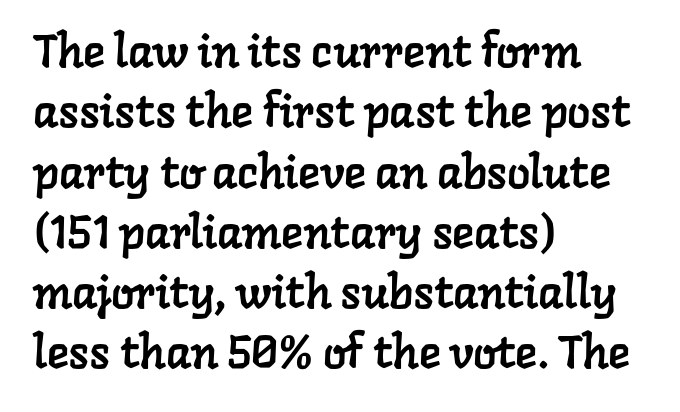
You could not count columns in this text — the font is proportionally spaced. The rendering keeps characters at their native spacing. This rendering features lettering with no underline. The rag falls on the right side of this text block. Regular leading.
